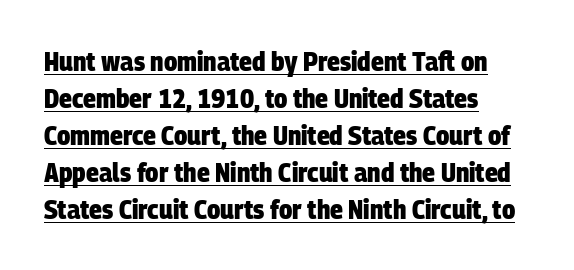
The image shows 27 px bold type; set left-aligned, normal line spacing (1.37x), normal letter spacing, underlined.
